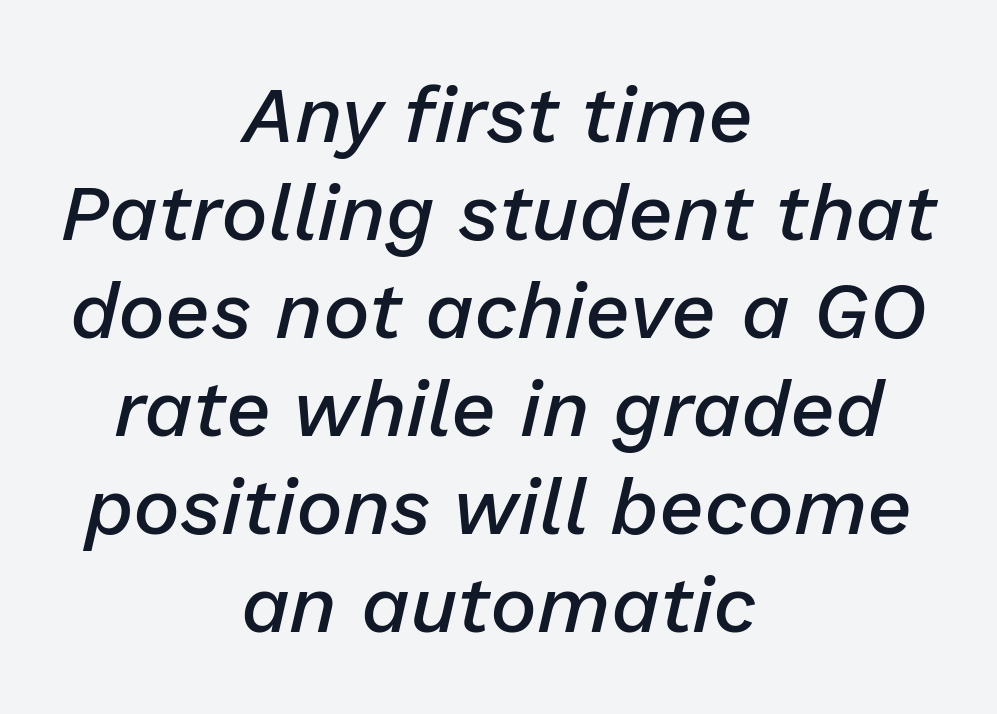
The typesetter chose a symmetrical, centered arrangement here. Anything drawn beneath the words? Only blank space. Posture: slanted. Here the glyphs are tracked normally, forming tight word shapes. Typesetter's note: demi weight, one step under bold.
